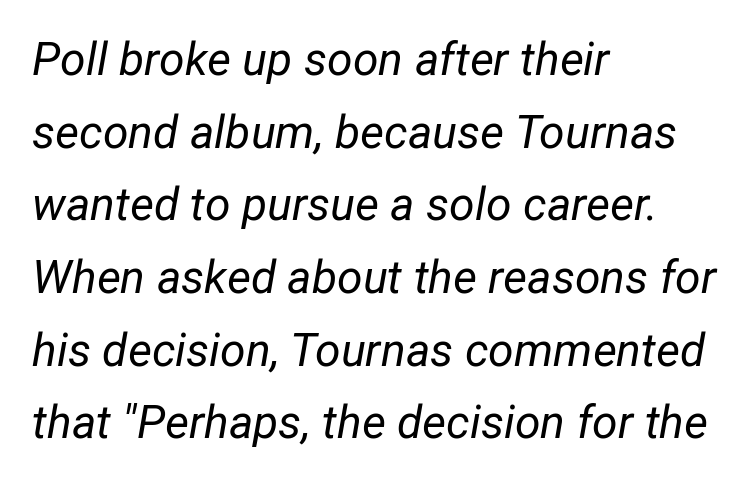
Q: Is the text bold? A: No.
Q: Is the text italic (slanted)? A: Yes, it leans right by about 12 degrees.
Q: Is the text underlined? A: No.
Q: How is the paragraph aligned? A: Left-aligned.
Q: Is the spacing between letters normal or unusually wide? A: Normal.
Q: Is the spacing between lines tight, normal or loose? A: Normal.
Q: Width (condensed, normal, or wide)? A: Normal.
Q: Stroke contrast? A: Low.
Q: x-height? A: Medium.
Q: Monospaced? A: No.
